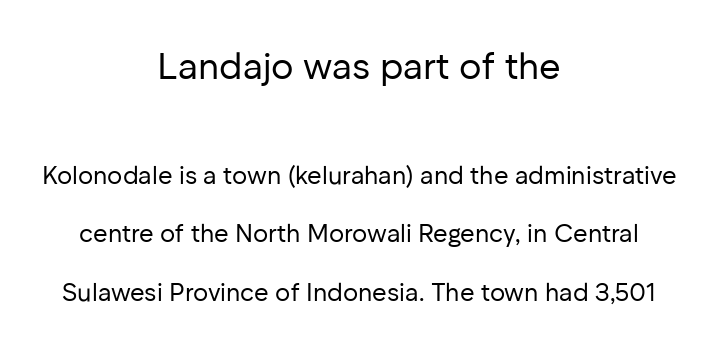
The designer went with a sans here, leaving each stem footless. Quick note: not italic, upright. Line starts and ends both wander, symmetrically. The specimen omits any rule beneath the text block's lines. The letters advance in unequal steps, a hallmark of proportional type.
